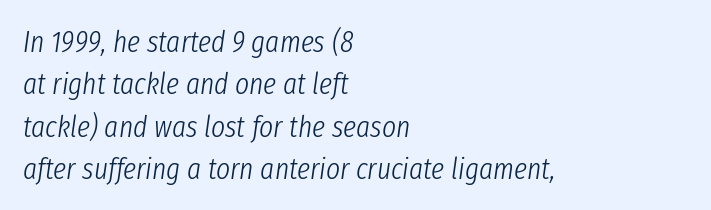
{"italic": "yes", "lean": "right", "slant_degrees": 8, "bold": "no", "weight": "light", "width": "condensed", "stroke_contrast": "low", "x_height": "medium", "monospaced": "no", "underline": "no", "align": "left", "line_spacing": "normal", "line_spacing_ratio": 1.41, "letter_spacing": "normal", "letter_spacing_em": 0.0, "glyph_px": 30}
